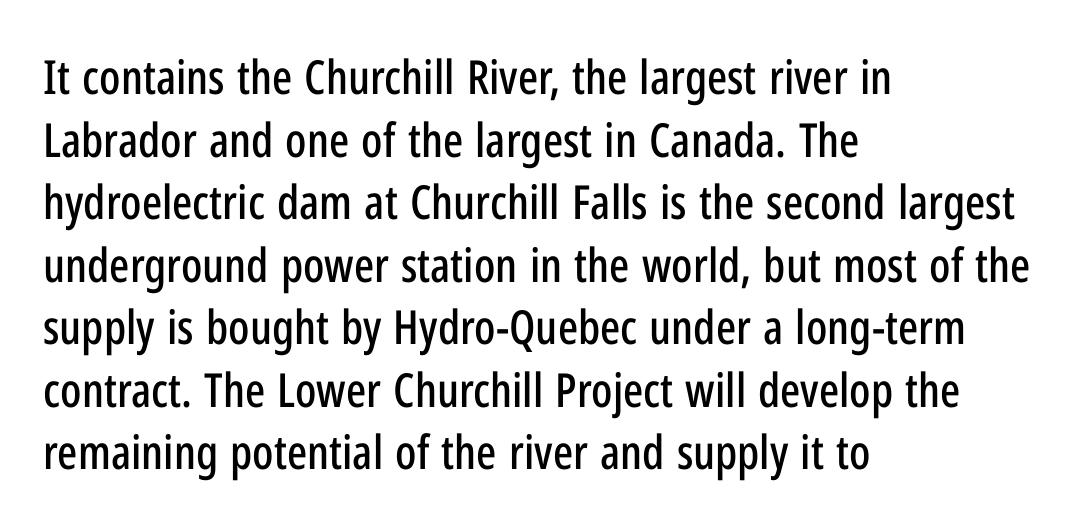
The image shows 47 px condensed sans-serif type, upright; set left-aligned, normal line spacing (1.33x), normal letter spacing, not underlined; low stroke contrast and a medium x-height.
